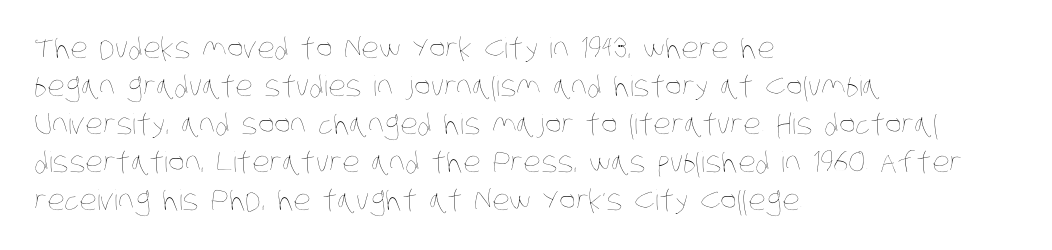
{"bold": "no", "weight": "thin", "width": "condensed", "stroke_contrast": "low", "x_height": "large", "monospaced": "no", "underline": "no", "align": "left", "line_spacing": "normal", "line_spacing_ratio": 1.36, "letter_spacing": "normal", "letter_spacing_em": 0.0, "glyph_px": 28}
